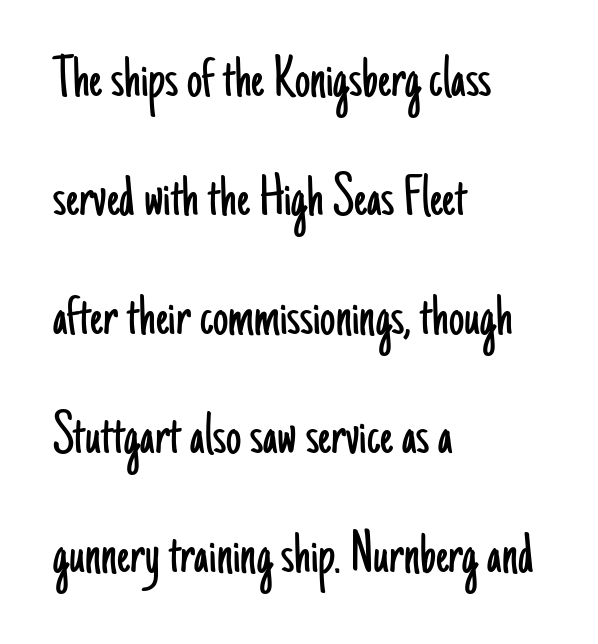
The image shows 61 px light, condensed sans-serif type, upright; set left-aligned, loose line spacing (1.95x), normal letter spacing, not underlined; low stroke contrast and a small x-height.
